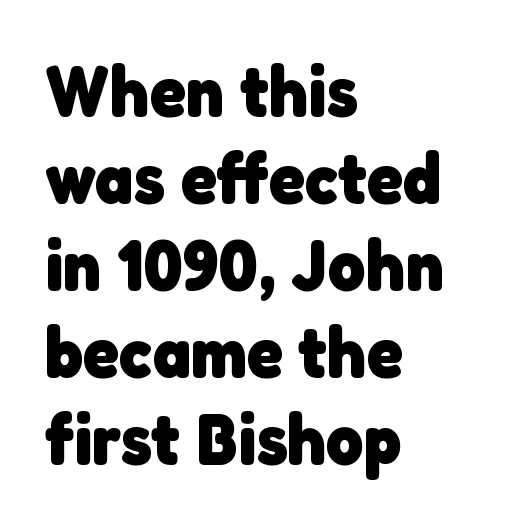
{"serif": "no", "bold": "yes", "weight": "heavy", "width": "normal", "stroke_contrast": "low", "x_height": "medium", "monospaced": "no", "underline": "no", "align": "left", "line_spacing_ratio": 1.21, "letter_spacing": "normal", "letter_spacing_em": 0.0, "glyph_px": 72}
